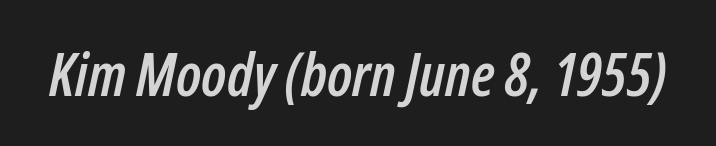
Q: Is the text italic (slanted)? A: Yes, it leans right by about 12 degrees.
Q: Is the text underlined? A: No.
Q: Is the spacing between letters normal or unusually wide? A: Normal.
Q: Width (condensed, normal, or wide)? A: Condensed.
Q: Stroke contrast? A: Low.
Q: x-height? A: Medium.
Q: Monospaced? A: No.
